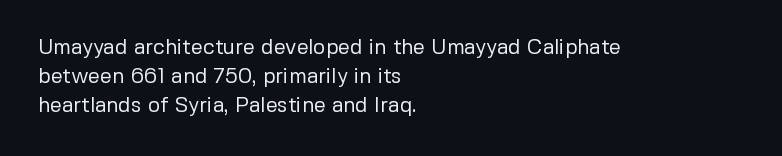
{"italic": "no", "bold": "no", "underline": "no", "align": "left", "line_spacing": "normal", "line_spacing_ratio": 1.39, "letter_spacing": "normal", "letter_spacing_em": 0.0, "glyph_px": 21}
